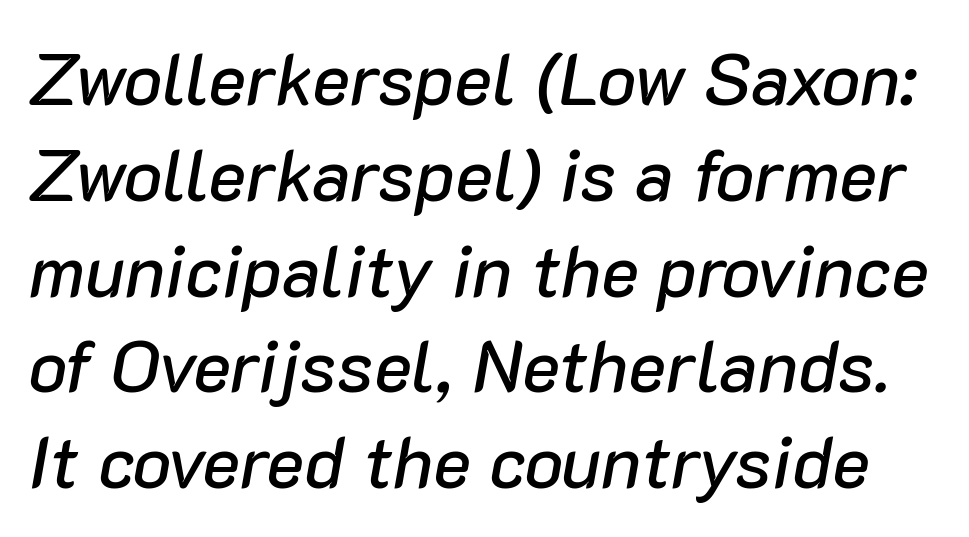
The axis of the letterforms is tilted away from vertical. Summary of vertical rhythm: regular, with standard interline spacing. No extra tracking has been applied to these lines. Think of a printed novel: that variable character pitch is what you see here.
